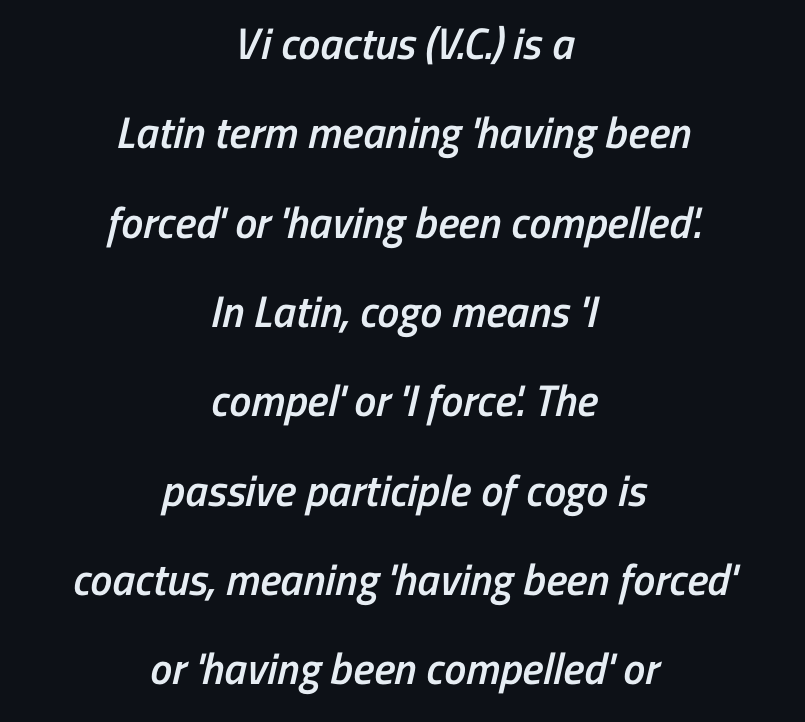
The image shows 44 px semibold, condensed sans-serif type; set centered, loose line spacing (2.03x), normal letter spacing, not underlined; low stroke contrast and a medium x-height.
